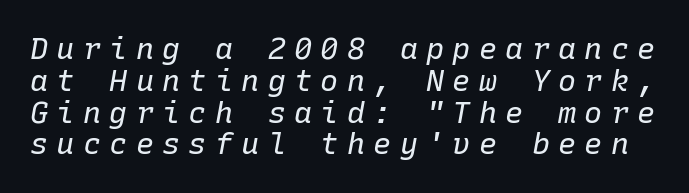
The image shows 30 px regular-weight type, italic (leaning right), monospaced; set tight line spacing (1.06x), unusually wide letter spacing (+0.28 em), not underlined; low stroke contrast and a medium x-height.
